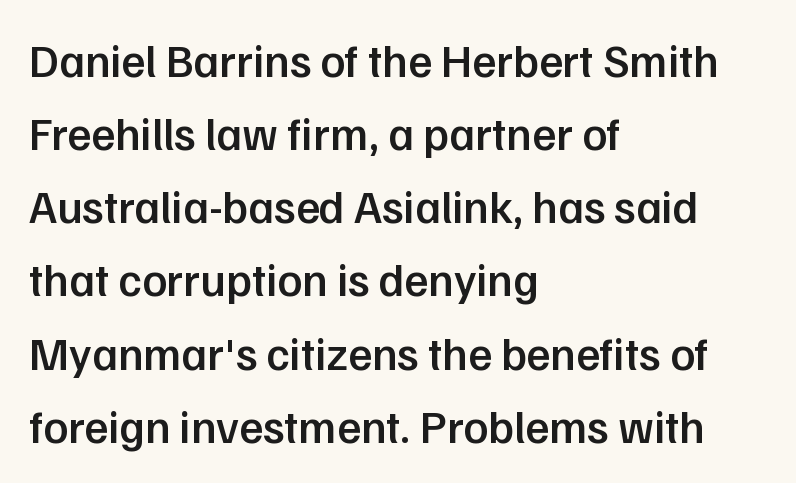
The image shows 46 px semibold sans-serif type, upright; set left-aligned, normal line spacing (1.59x), normal letter spacing, not underlined; low stroke contrast and a medium x-height.
